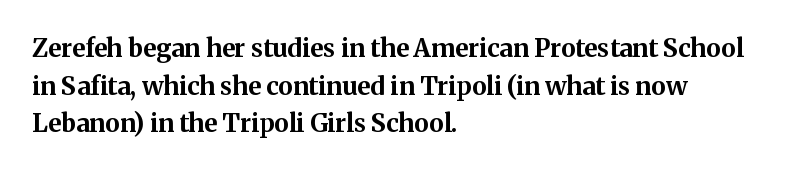
{"italic": "no", "bold": "yes", "underline": "no", "align": "left", "line_spacing": "normal", "line_spacing_ratio": 1.51, "letter_spacing": "normal", "letter_spacing_em": 0.0, "glyph_px": 25}
